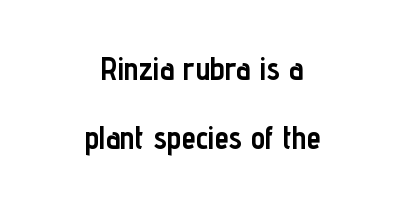
{"serif": "no", "italic": "no", "bold": "yes", "weight": "semibold", "width": "condensed", "stroke_contrast": "low", "x_height": "medium", "monospaced": "no", "underline": "no", "align": "center", "line_spacing": "loose", "line_spacing_ratio": 2.16, "letter_spacing": "normal", "letter_spacing_em": 0.0, "glyph_px": 32}
